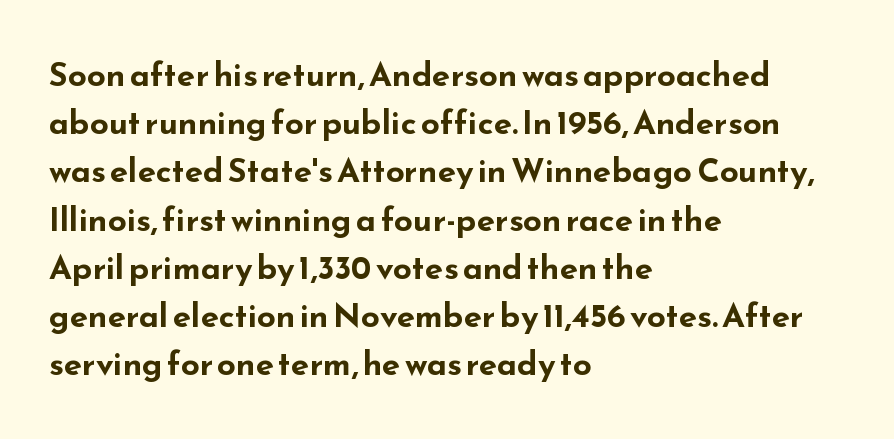
A bare baseline throughout the passage. In terms of letterform style, serifs are entirely absent. The letters advance in unequal steps, a hallmark of proportional type. This rendering uses left alignment, leaving the right contour irregular. The vertical gap from one line to the next is medium. Do the letters lean? They stand straight.
